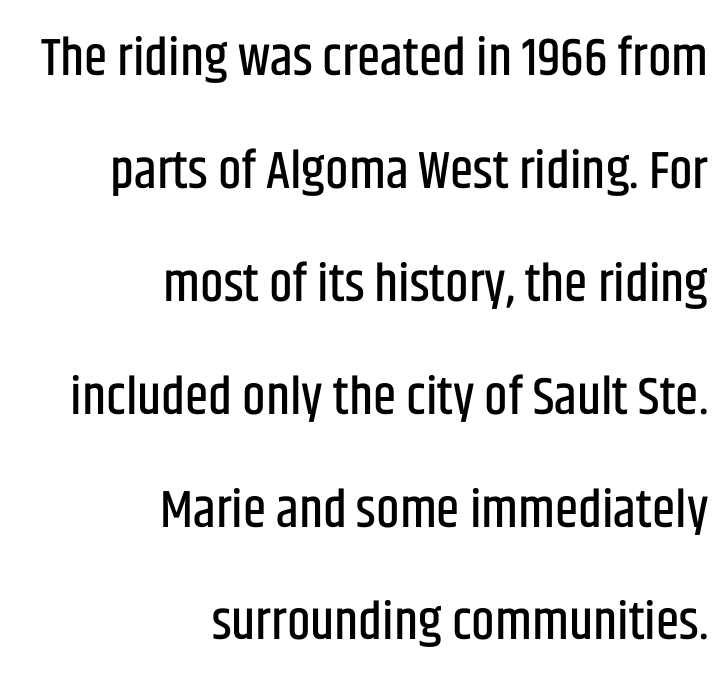
Nothing sits at the stroke ends, so this counts as sans-serif. Every character sits straight up, as roman type does. These lines stand farther apart than default settings would place them. In terms of letterspacing, this is plain default setting.
